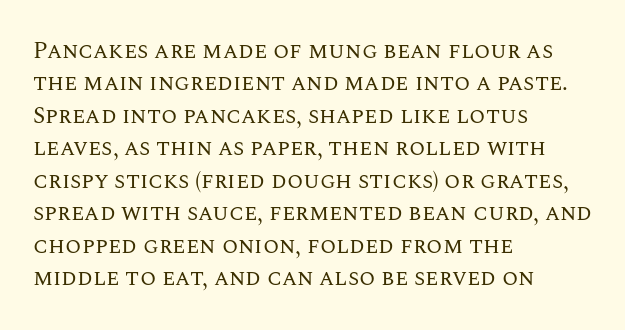
The tracking reads as untouched default to a designer's eye. Layout note: lines flush left. Students, observe: this is what conventionally led text looks like. Underline: absent.
